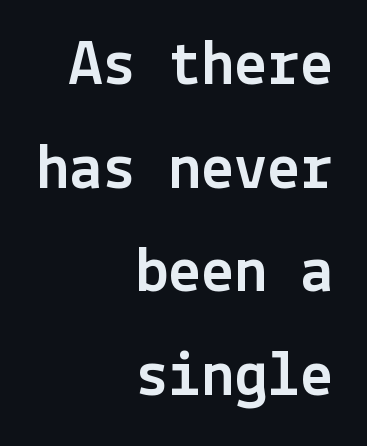
The image shows 66 px sans-serif type, upright; set right-aligned, normal line spacing (1.57x), normal letter spacing, not underlined; a medium x-height.
